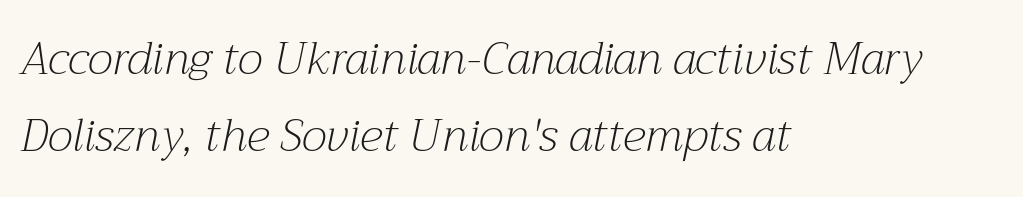
{"serif": "yes", "italic": "yes", "lean": "right", "slant_degrees": 12, "bold": "no", "weight": "light", "width": "normal", "stroke_contrast": "medium", "x_height": "medium", "monospaced": "no", "underline": "no", "align": "left", "line_spacing_ratio": 1.72, "letter_spacing": "normal", "letter_spacing_em": 0.0, "glyph_px": 45}
